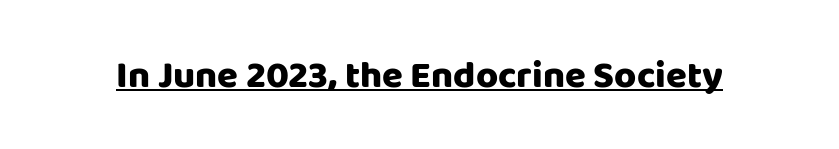
{"serif": "no", "italic": "no", "bold": "yes", "weight": "heavy", "width": "normal", "stroke_contrast": "low", "x_height": "large", "monospaced": "no", "underline": "yes", "letter_spacing": "normal", "letter_spacing_em": 0.0, "glyph_px": 38}
